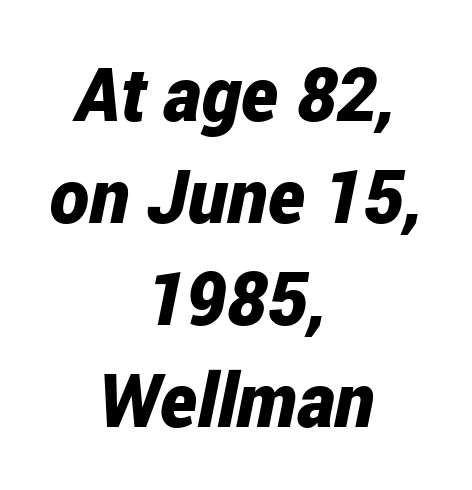
A dark, heavy texture on the line: the type is bold. Leading matches the norm, producing a regular column. Do the characters align in a grid? No, the font is proportional. The text carries the slant typical of an italic or oblique font. Alignment: centered.
